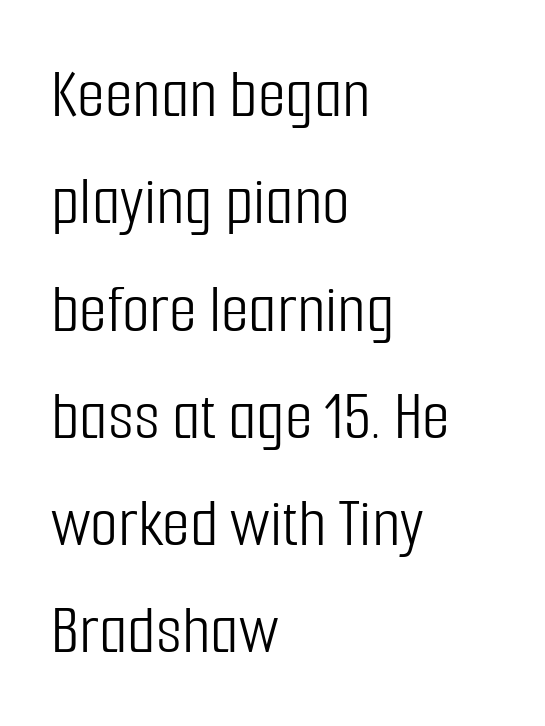
The image shows 72 px light, condensed sans-serif type, upright; set left-aligned, normal line spacing (1.49x), normal letter spacing, not underlined; low stroke contrast and a medium x-height.
